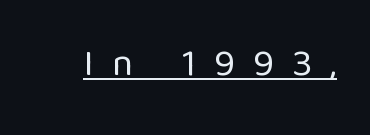
{"serif": "no", "italic": "no", "bold": "no", "weight": "regular", "width": "normal", "stroke_contrast": "low", "x_height": "medium", "monospaced": "no", "underline": "yes", "letter_spacing": "wide", "letter_spacing_em": 0.49, "glyph_px": 38}
